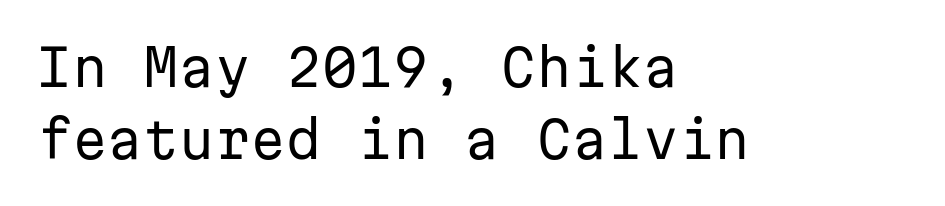
The image shows 51 px regular-weight sans-serif type, upright, monospaced; set left-aligned, normal line spacing (1.41x), normal letter spacing, not underlined; low stroke contrast and a medium x-height.
